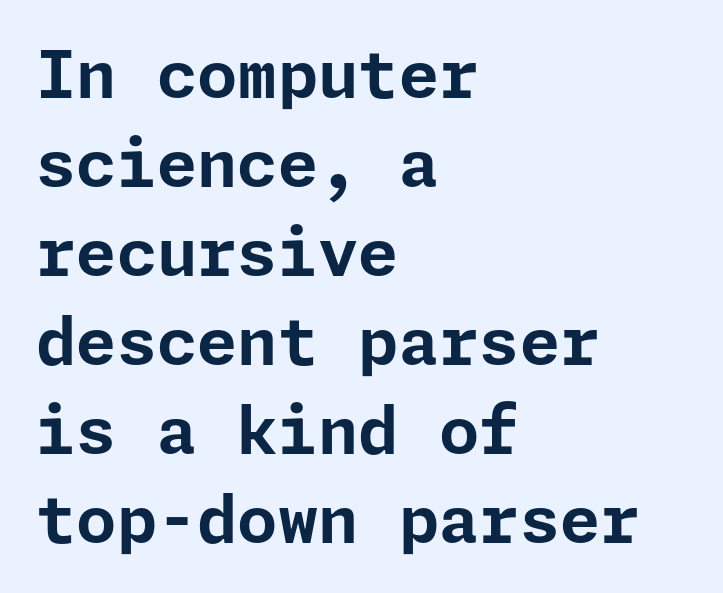
The image shows 65 px bold sans-serif type, upright; set left-aligned, normal line spacing (1.37x), normal letter spacing, not underlined; low stroke contrast and a medium x-height.
